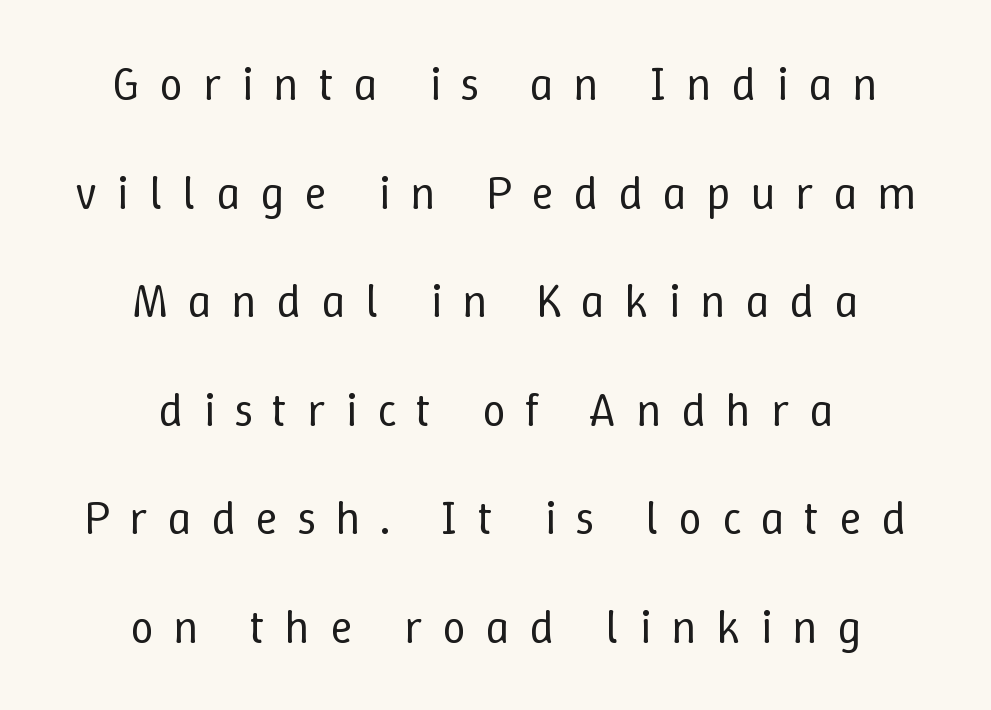
Q: Is the text bold? A: No.
Q: Is the text italic (slanted)? A: No, it is upright.
Q: Is the text underlined? A: No.
Q: How is the paragraph aligned? A: Centered.
Q: Is the spacing between letters normal or unusually wide? A: Unusually wide.
Q: Is the spacing between lines tight, normal or loose? A: Loose.
Q: Width (condensed, normal, or wide)? A: Normal.
Q: Stroke contrast? A: Low.
Q: x-height? A: Medium.
Q: Monospaced? A: No.
